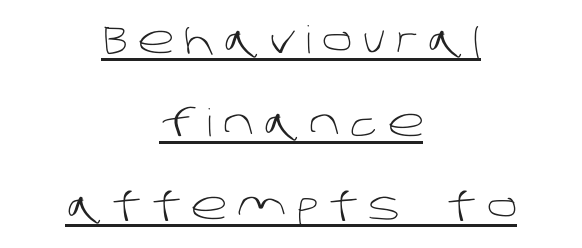
A student would call this center alignment; a typographer would say set centered. Is the stroke heavy? The answer is a plain regular-or-lighter. The passage shown is typed in a proportional face where columns would drift. The font family rendered here belongs to the sans-serif group. Letter spacing: wide. The words here are underlined.
